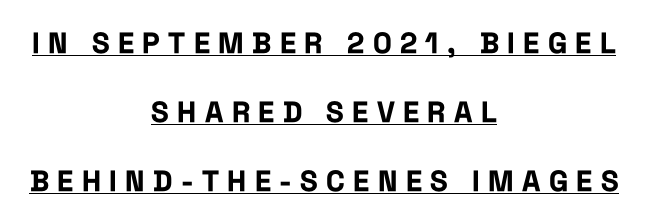
{"serif": "no", "italic": "no", "bold": "yes", "weight": "bold", "width": "condensed", "stroke_contrast": "low", "x_height": "large", "monospaced": "no", "underline": "yes", "align": "center", "line_spacing": "loose", "line_spacing_ratio": 2.38, "letter_spacing": "wide", "letter_spacing_em": 0.29, "glyph_px": 29}
